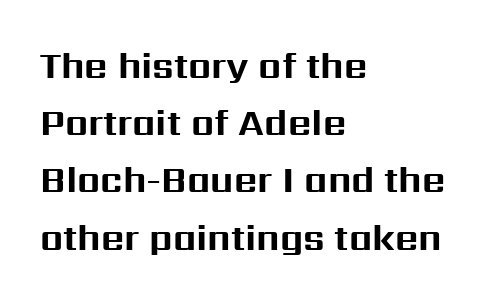
{"serif": "no", "italic": "no", "bold": "yes", "weight": "bold", "width": "normal", "stroke_contrast": "medium", "x_height": "medium", "monospaced": "no", "underline": "no", "align": "left", "line_spacing": "normal", "line_spacing_ratio": 1.59, "letter_spacing": "normal", "letter_spacing_em": 0.0, "glyph_px": 36}
